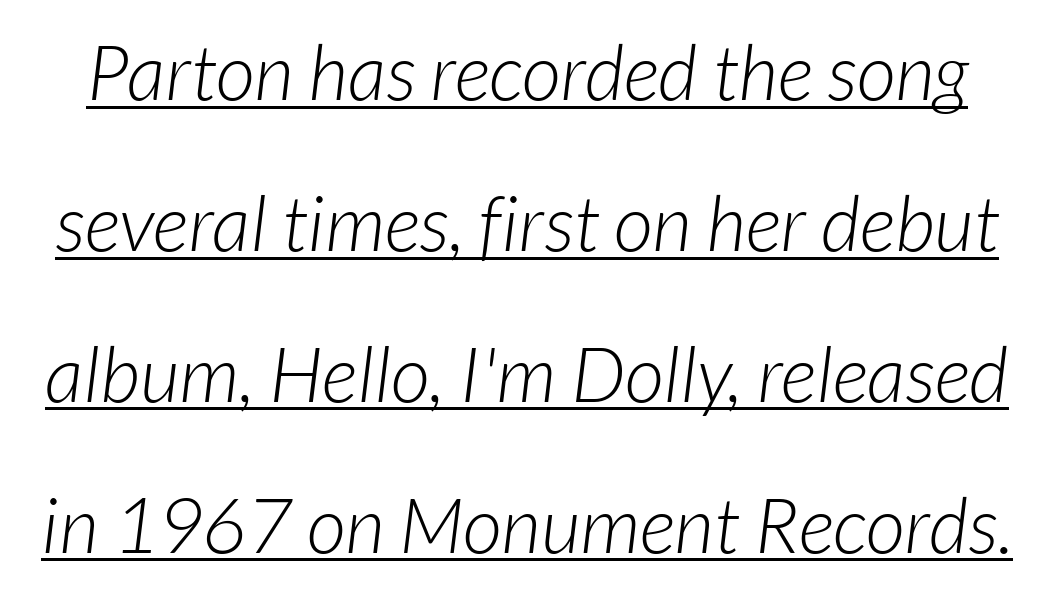
Q: Is the text bold? A: No.
Q: Is the typeface a serif or a sans-serif typeface? A: Sans-serif.
Q: Is the text underlined? A: Yes.
Q: Is the spacing between letters normal or unusually wide? A: Normal.
Q: Is the spacing between lines tight, normal or loose? A: Loose.
Q: Width (condensed, normal, or wide)? A: Normal.
Q: Stroke contrast? A: Low.
Q: x-height? A: Medium.
Q: Monospaced? A: No.
